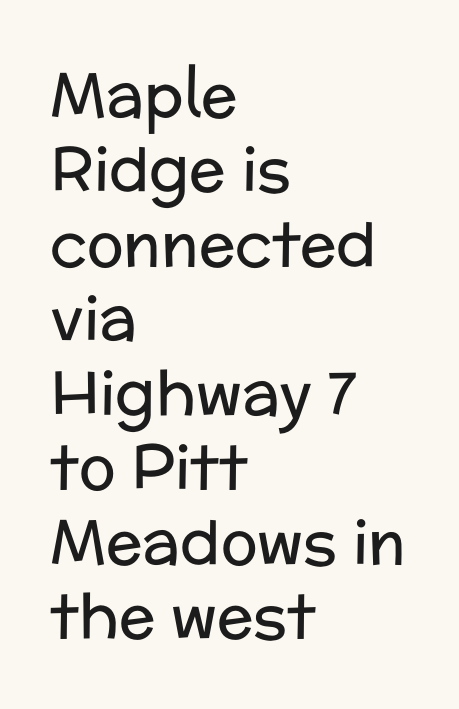
Q: Is the text bold? A: No.
Q: Is the text italic (slanted)? A: No, it is upright.
Q: Is the typeface a serif or a sans-serif typeface? A: Sans-serif.
Q: Is the text underlined? A: No.
Q: How is the paragraph aligned? A: Left-aligned.
Q: Is the spacing between letters normal or unusually wide? A: Normal.
Q: Width (condensed, normal, or wide)? A: Normal.
Q: Stroke contrast? A: Low.
Q: x-height? A: Medium.
Q: Monospaced? A: No.
